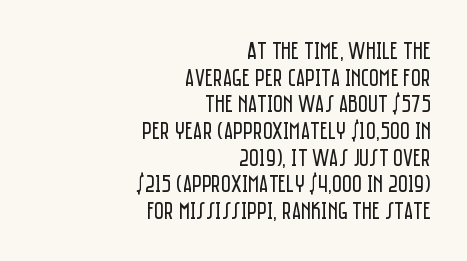
The image shows 24 px text type, upright; set right-aligned, tight line spacing (1.11x), normal letter spacing, not underlined.
